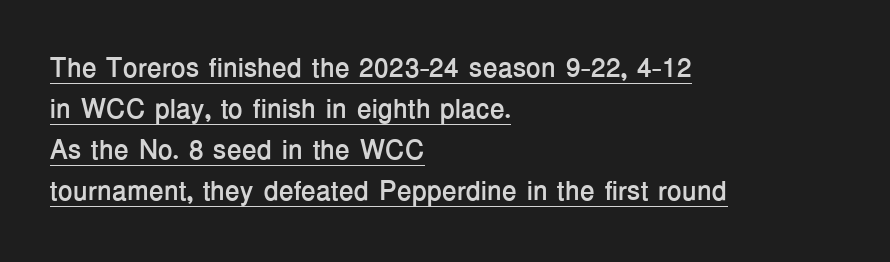
The image shows 27 px bold type, upright; set left-aligned, normal line spacing (1.52x), normal letter spacing, underlined.
